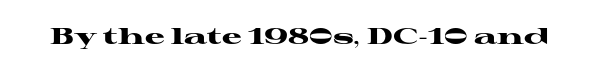
Short note: letters normally spaced. Words float on clear page, feet unadorned. The letters stand upright; this is a roman face. Heavy, bold letterforms.
